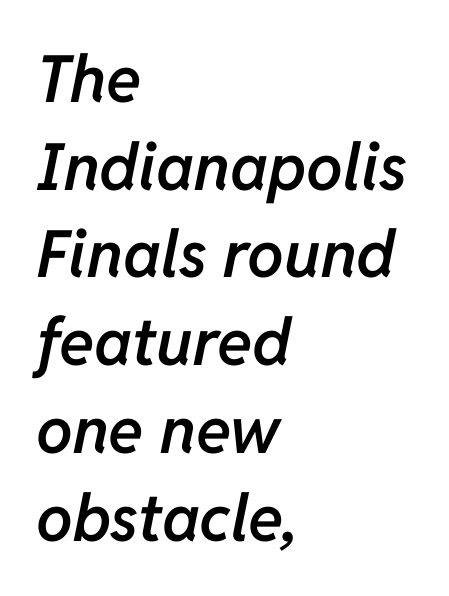
The image shows 65 px semibold type, italic (leaning right); set left-aligned, normal line spacing (1.35x), normal letter spacing, not underlined; low stroke contrast and a medium x-height.
